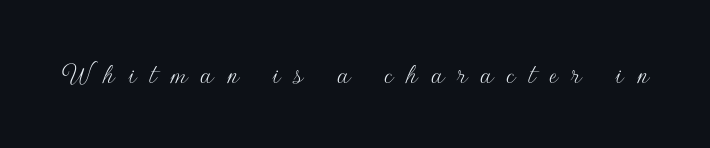
Bold? No — there's no thickening of the strokes. What stands out about the letter spacing? Its width — letters are far apart. The area under the type is left untouched. Note the varied advance widths — an 'i' is clearly narrower than an 'm'. What kind of face is this? One without serifs — a sans.
